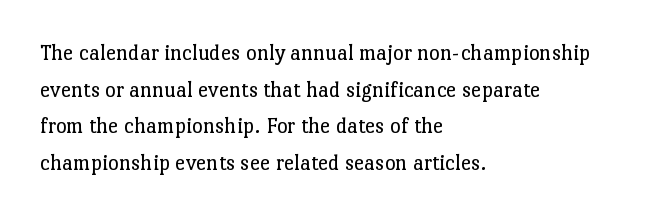
Q: Is the text bold? A: No.
Q: Is the text italic (slanted)? A: No, it is upright.
Q: Is the text underlined? A: No.
Q: How is the paragraph aligned? A: Left-aligned.
Q: Is the spacing between letters normal or unusually wide? A: Normal.
Q: Is the spacing between lines tight, normal or loose? A: Normal.
